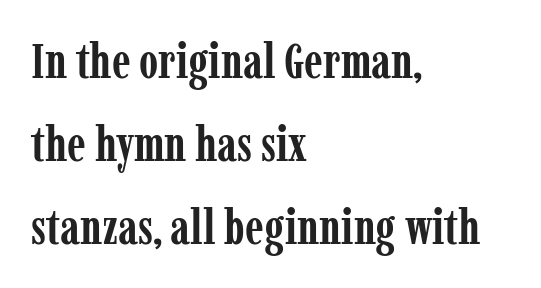
{"serif": "yes", "italic": "no", "bold": "yes", "weight": "semibold", "width": "condensed", "stroke_contrast": "low", "x_height": "medium", "monospaced": "no", "underline": "no", "align": "left", "line_spacing": "normal", "line_spacing_ratio": 1.69, "letter_spacing": "normal", "letter_spacing_em": 0.0, "glyph_px": 49}
